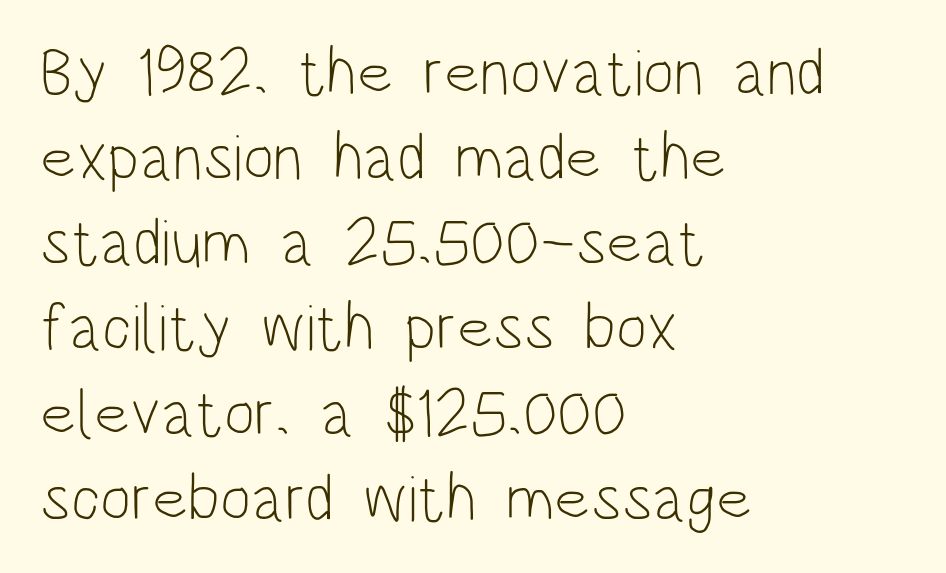
{"serif": "no", "italic": "no", "bold": "no", "weight": "light", "width": "condensed", "stroke_contrast": "low", "x_height": "large", "monospaced": "no", "underline": "no", "align": "left", "line_spacing": "normal", "line_spacing_ratio": 1.29, "letter_spacing": "normal", "letter_spacing_em": 0.0, "glyph_px": 66}
